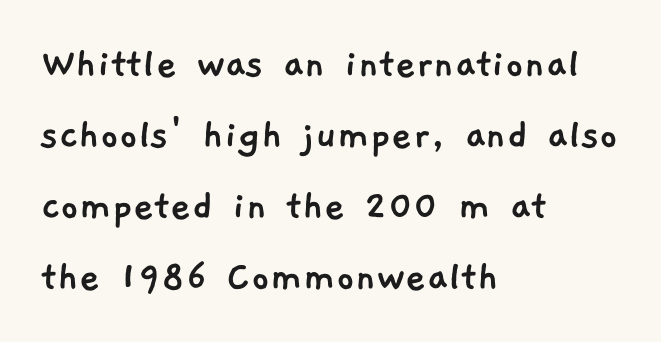
The image shows 45 px sans-serif type; set left-aligned, normal line spacing (1.58x), normal letter spacing, not underlined; low stroke contrast and a medium x-height.
